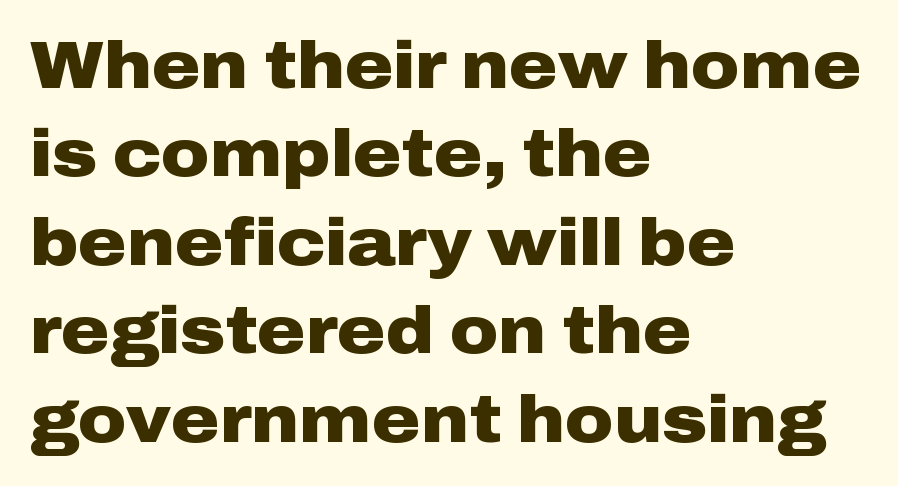
No extra tracking has been applied to these lines. Observe the absence of serifs on each vertical stroke in this sample. Strong, thick strokes mark this as bold type. Unlike italic type, these characters show no tilt at all.
